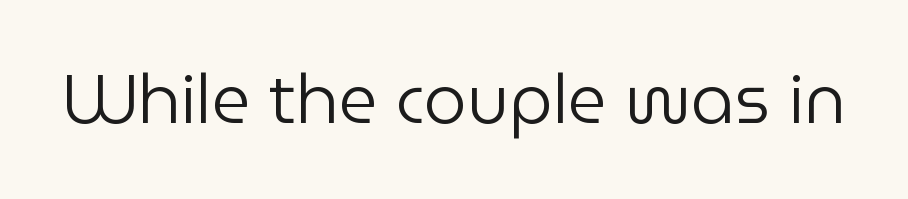
The image shows 68 px regular-weight sans-serif type, upright; set normal letter spacing, not underlined; low stroke contrast and a medium x-height.
